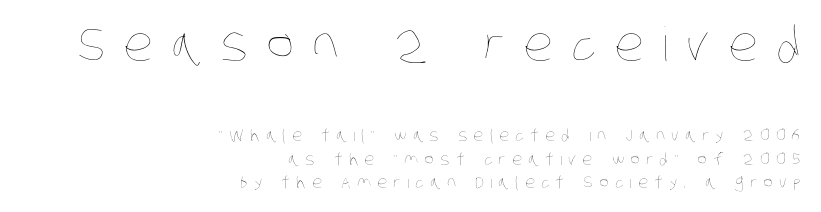
This is not heavy type; no bold has been used. Baseline-to-baseline distance is the conventional proportion of letter height. Inter-character spacing is expanded well beyond the font's built-in metrics. The compositor pushed each line to the right boundary. The more generous point size was reserved for the upper chunk.
